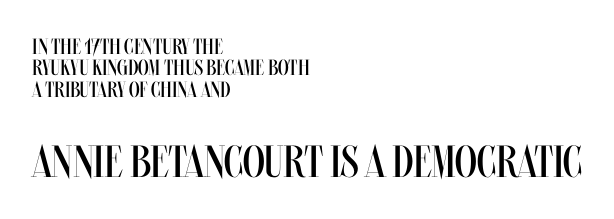
{"italic": "no", "bold": "no", "weight": "regular", "width": "condensed", "stroke_contrast": "medium", "x_height": "large", "monospaced": "no", "underline": "no", "align": "left", "line_spacing": "tight", "line_spacing_ratio": 0.97, "letter_spacing": "normal", "letter_spacing_em": 0.0, "larger_block": "second", "size_ratio": 2.05, "glyph_px": 45}
